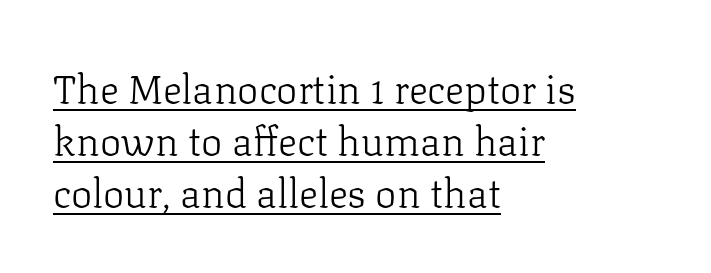
Q: Is the text bold? A: No.
Q: Is the text italic (slanted)? A: No, it is upright.
Q: Is the typeface a serif or a sans-serif typeface? A: Serif.
Q: Is the text underlined? A: Yes.
Q: How is the paragraph aligned? A: Left-aligned.
Q: Is the spacing between letters normal or unusually wide? A: Normal.
Q: Is the spacing between lines tight, normal or loose? A: Normal.
Q: Width (condensed, normal, or wide)? A: Normal.
Q: Stroke contrast? A: Low.
Q: x-height? A: Medium.
Q: Monospaced? A: No.
